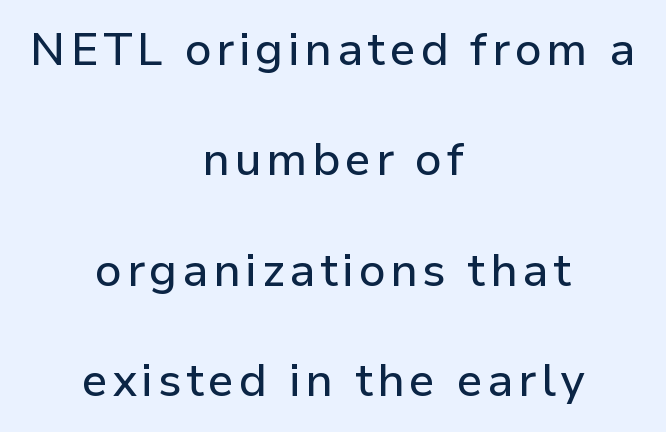
Q: Is the text italic (slanted)? A: No, it is upright.
Q: Is the typeface a serif or a sans-serif typeface? A: Sans-serif.
Q: Is the text underlined? A: No.
Q: How is the paragraph aligned? A: Centered.
Q: Is the spacing between lines tight, normal or loose? A: Loose.
Q: Width (condensed, normal, or wide)? A: Normal.
Q: Stroke contrast? A: Low.
Q: x-height? A: Medium.
Q: Monospaced? A: No.
